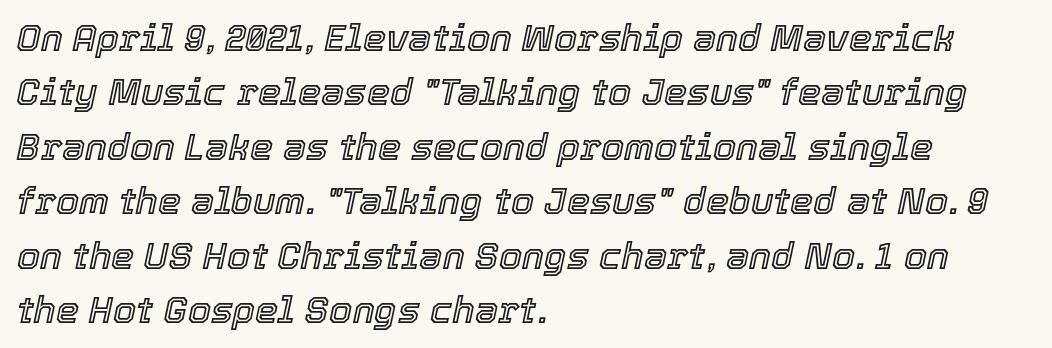
The image shows 37 px text type, italic (leaning right); set left-aligned, normal line spacing (1.47x), normal letter spacing, not underlined; a medium x-height.
